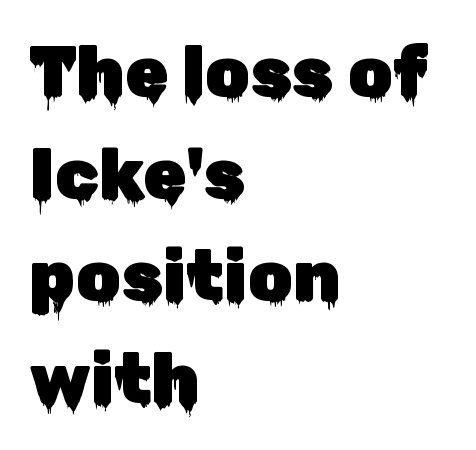
Check under the words: just untouched page. Reading down the column, the eye jumps a familiar distance to each next line. In terms of letterform style, serifs are entirely absent. Honestly, the letter spacing is just normal — you wouldn't notice it. A typesetter would mark this as roman, not italic. Spacing verdict: proportional, widths tailored to each character.
